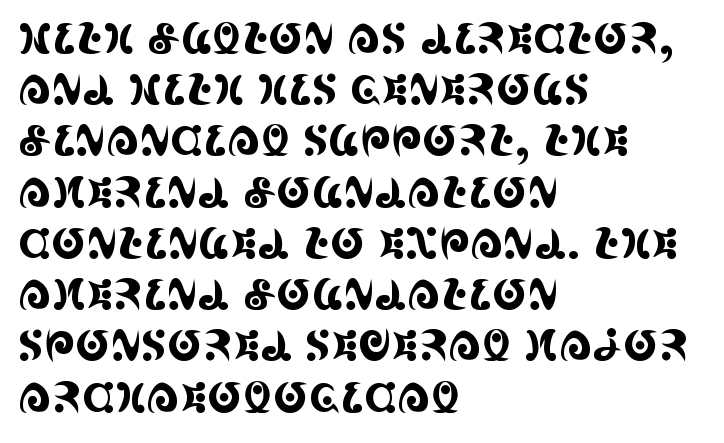
Q: Is the text italic (slanted)? A: No, it is upright.
Q: Is the typeface a serif or a sans-serif typeface? A: Serif.
Q: Is the text underlined? A: No.
Q: How is the paragraph aligned? A: Left-aligned.
Q: Is the spacing between letters normal or unusually wide? A: Normal.
Q: Width (condensed, normal, or wide)? A: Condensed.
Q: x-height? A: Large.
Q: Monospaced? A: No.
